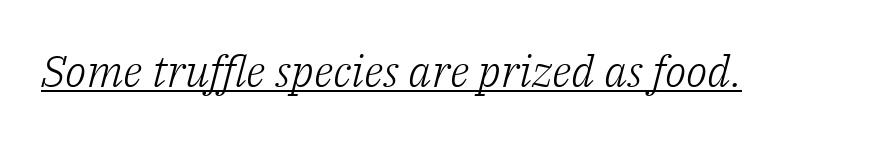
Q: Is the text bold? A: No.
Q: Is the text italic (slanted)? A: Yes, it leans right by about 14 degrees.
Q: Is the typeface a serif or a sans-serif typeface? A: Serif.
Q: Is the text underlined? A: Yes.
Q: Is the spacing between letters normal or unusually wide? A: Normal.
Q: Width (condensed, normal, or wide)? A: Normal.
Q: Stroke contrast? A: Low.
Q: x-height? A: Medium.
Q: Monospaced? A: No.
